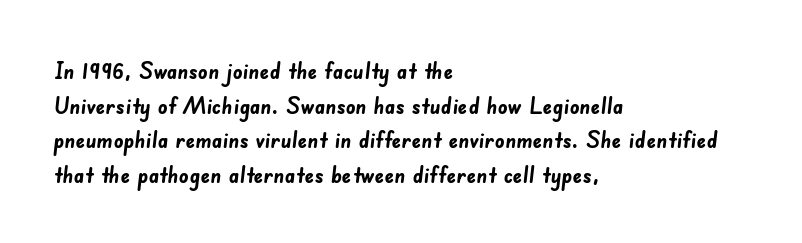
The block of text has a typical density, with ordinary space between rows. Typesetter's note: full bold, strokes at maximum text heaviness. Compared with typical body copy, the letter spacing here is the same. Casual observation: everything's shoved over to the left.
